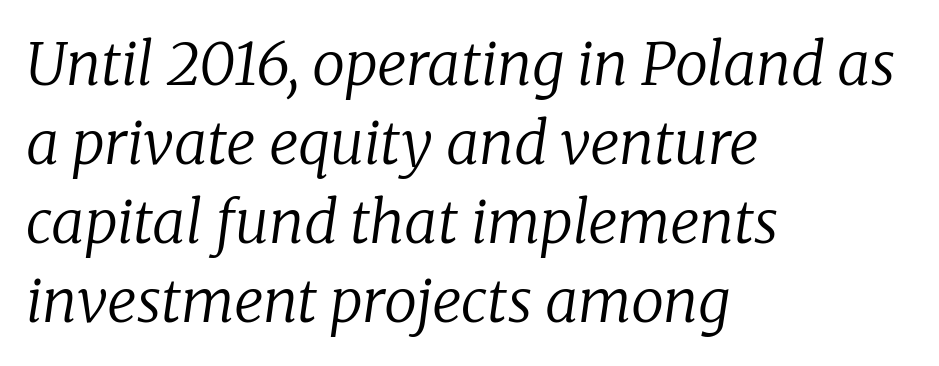
{"serif": "yes", "italic": "yes", "lean": "right", "slant_degrees": 8, "bold": "no", "weight": "regular", "width": "normal", "stroke_contrast": "low", "x_height": "medium", "monospaced": "no", "underline": "no", "align": "left", "line_spacing": "normal", "line_spacing_ratio": 1.34, "letter_spacing": "normal", "letter_spacing_em": 0.0, "glyph_px": 59}
